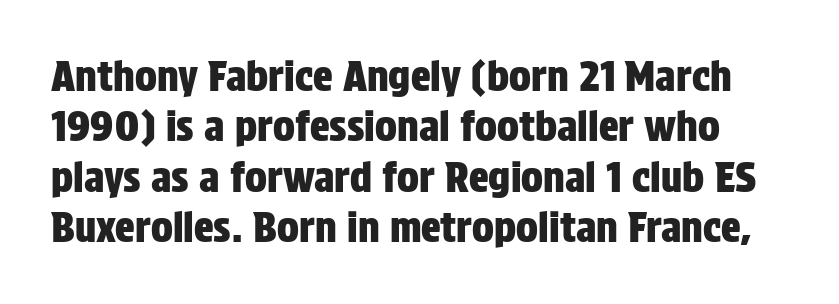
To sum up the face: it is a sans, with no serifs. The letters stand upright; this is a roman face. The type is set solid horizontally, with unmodified tracking. The baseline area is clear. The rendering uses natural spacing where letterforms have individual widths.
